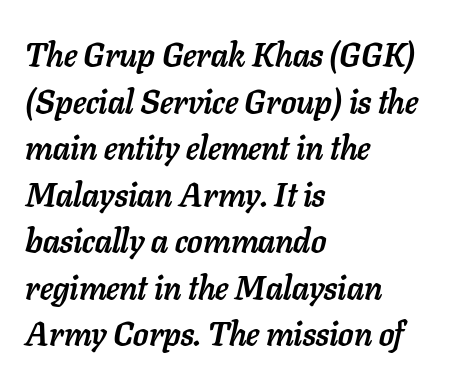
Q: Is the text bold? A: Yes.
Q: Is the text italic (slanted)? A: Yes, it leans right by about 11 degrees.
Q: Is the text underlined? A: No.
Q: How is the paragraph aligned? A: Left-aligned.
Q: Is the spacing between letters normal or unusually wide? A: Normal.
Q: Is the spacing between lines tight, normal or loose? A: Normal.
Q: Width (condensed, normal, or wide)? A: Normal.
Q: Stroke contrast? A: Low.
Q: x-height? A: Medium.
Q: Monospaced? A: No.
